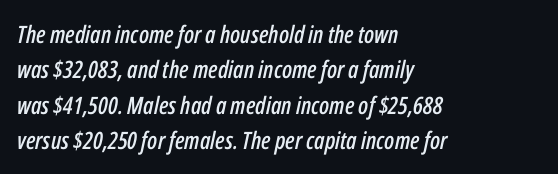
The face used here is rendered with its standard letterfit. Short and long lines alike share a common starting point at left. The string is rendered with underlining switched off. The rendering applies a slant to the glyphs.
